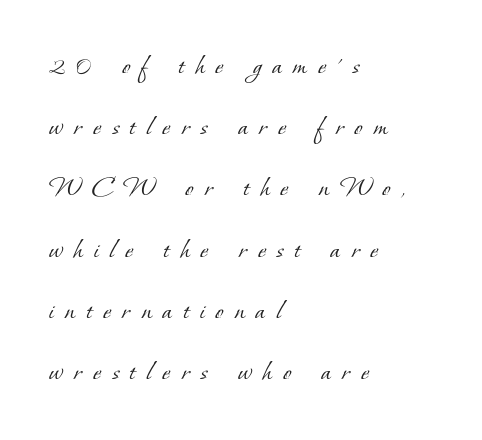
The string is rendered with underlining switched off. The face used here is proportionally spaced, like ordinary book or web type. This sample uses a serif face. The face looks like a standard text weight, possibly lighter. Compared with typical paragraphs, the rows here are farther apart. A typesetter would call this heavily tracked-out type.
